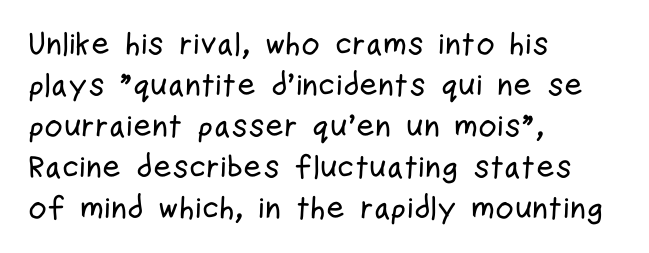
{"serif": "no", "italic": "no", "width": "condensed", "stroke_contrast": "low", "x_height": "medium", "monospaced": "no", "underline": "no", "align": "left", "line_spacing": "normal", "line_spacing_ratio": 1.28, "letter_spacing": "normal", "letter_spacing_em": 0.0, "glyph_px": 32}
